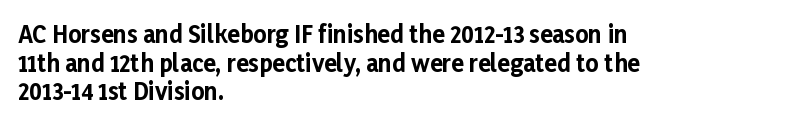
The image shows 23 px bold type, upright; set left-aligned, line spacing 1.24x, normal letter spacing, not underlined.
